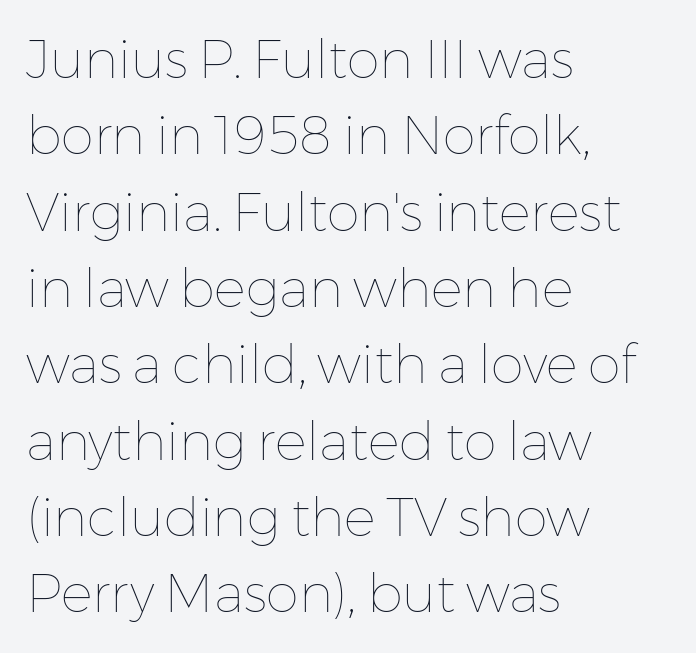
Q: Is the text bold? A: No.
Q: Is the text italic (slanted)? A: No, it is upright.
Q: Is the text underlined? A: No.
Q: How is the paragraph aligned? A: Left-aligned.
Q: Is the spacing between letters normal or unusually wide? A: Normal.
Q: Is the spacing between lines tight, normal or loose? A: Normal.
Q: Width (condensed, normal, or wide)? A: Normal.
Q: Stroke contrast? A: Low.
Q: x-height? A: Medium.
Q: Monospaced? A: No.
